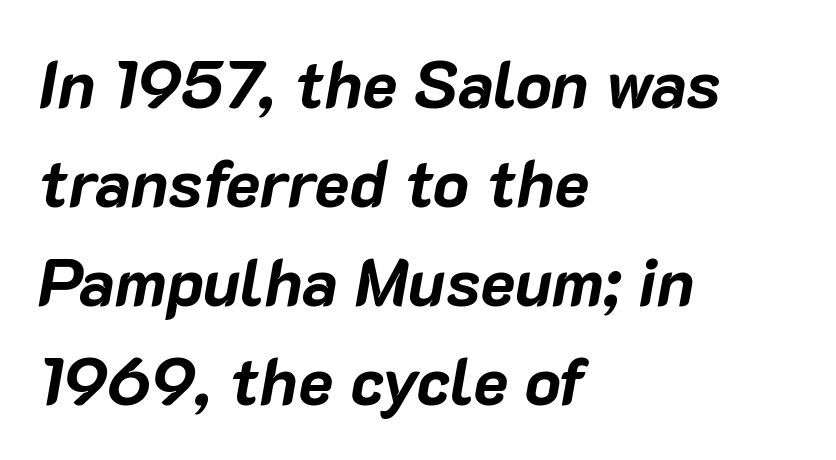
Q: Is the text bold? A: Yes.
Q: Is the text italic (slanted)? A: Yes, it leans right by about 10 degrees.
Q: Is the text underlined? A: No.
Q: How is the paragraph aligned? A: Left-aligned.
Q: Is the spacing between letters normal or unusually wide? A: Normal.
Q: Is the spacing between lines tight, normal or loose? A: Normal.
Q: Width (condensed, normal, or wide)? A: Normal.
Q: Stroke contrast? A: Low.
Q: x-height? A: Medium.
Q: Monospaced? A: No.
